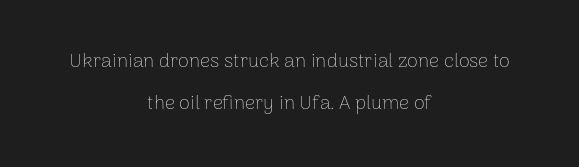
The image shows 20 px text type, upright; set centered, loose line spacing (2.12x), normal letter spacing, not underlined.
